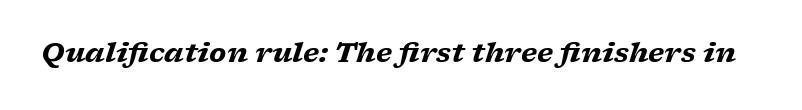
Q: Is the text bold? A: Yes.
Q: Is the text italic (slanted)? A: Yes, it leans right by about 17 degrees.
Q: Is the text underlined? A: No.
Q: Is the spacing between letters normal or unusually wide? A: Normal.
